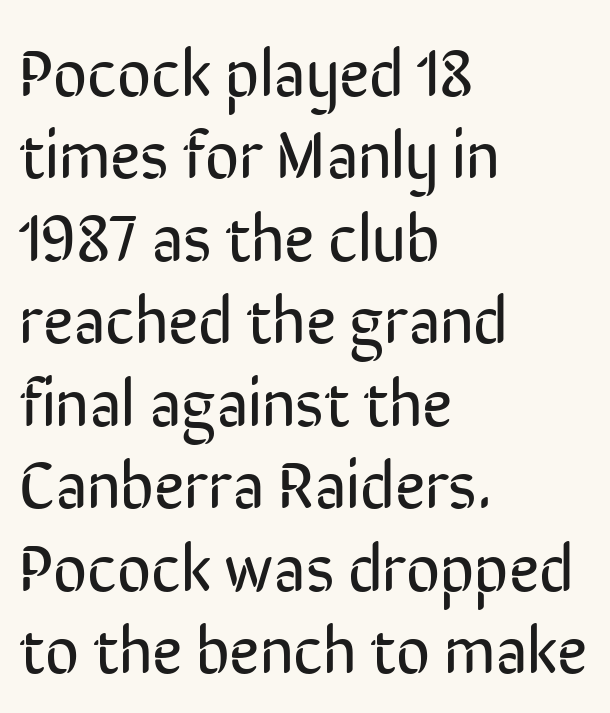
{"serif": "no", "italic": "no", "bold": "no", "weight": "regular", "width": "condensed", "stroke_contrast": "low", "x_height": "medium", "monospaced": "no", "underline": "no", "align": "left", "line_spacing": "normal", "line_spacing_ratio": 1.25, "letter_spacing": "normal", "letter_spacing_em": 0.0, "glyph_px": 66}
